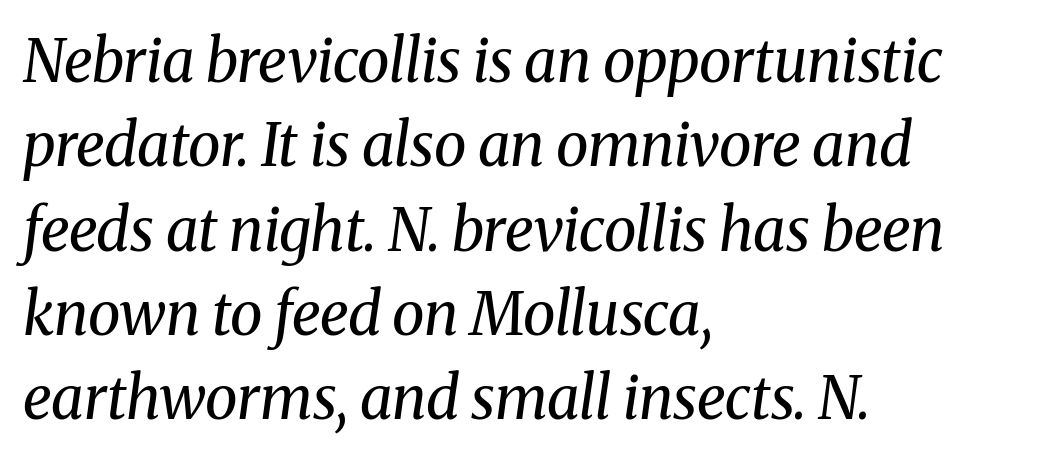
Nobody touched the tracking dial on this one. Stroke terminals: seriffed. Designer's note — italics engaged. The passage shown is not underscored anywhere.
